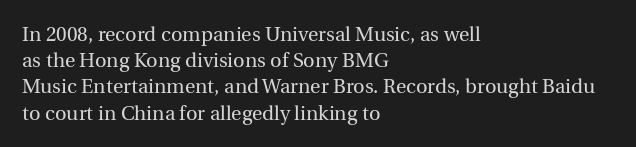
The image shows 20 px text type, upright; set left-aligned, normal line spacing (1.31x), normal letter spacing, not underlined.
